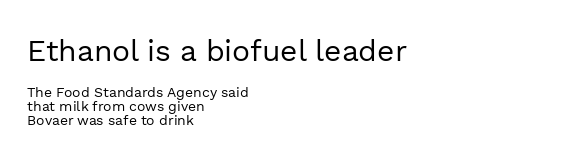
Q: Is the text bold? A: No.
Q: Is the text italic (slanted)? A: No, it is upright.
Q: Is the typeface a serif or a sans-serif typeface? A: Sans-serif.
Q: Is the text underlined? A: No.
Q: How is the paragraph aligned? A: Left-aligned.
Q: Is the spacing between letters normal or unusually wide? A: Normal.
Q: Is the spacing between lines tight, normal or loose? A: Tight.
Q: Which block of text is set in a larger size, the first (top) or the second (bottom)? A: The first (top) one.
Q: Width (condensed, normal, or wide)? A: Normal.
Q: x-height? A: Medium.
Q: Monospaced? A: No.
